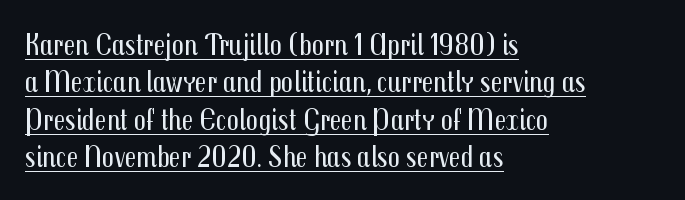
Every row of glyphs begins at an identical x-position on the left. The designer left line spacing at the default. The horizontal fit of the characters is conventional and even. Classification — sans serif. These lines are rendered in a variable-pitch font. The letters stand straight up with perfectly vertical stems.
